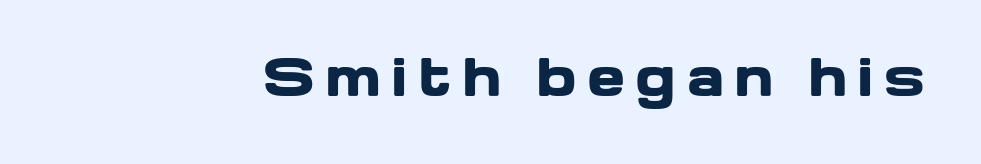
Q: Is the text bold? A: Yes.
Q: Is the text italic (slanted)? A: No, it is upright.
Q: Is the typeface a serif or a sans-serif typeface? A: Sans-serif.
Q: Is the text underlined? A: No.
Q: Width (condensed, normal, or wide)? A: Wide.
Q: Stroke contrast? A: Low.
Q: x-height? A: Medium.
Q: Monospaced? A: No.
